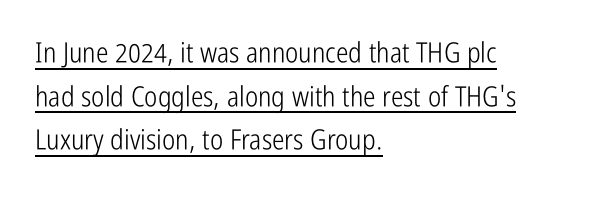
Compared with a centered layout, this one pins lines to the left instead. This is underlined copy, the kind a proofreader might mark for attention. Italic: no, the glyphs are upright roman. Stem width sits at or under what a default text font uses.
